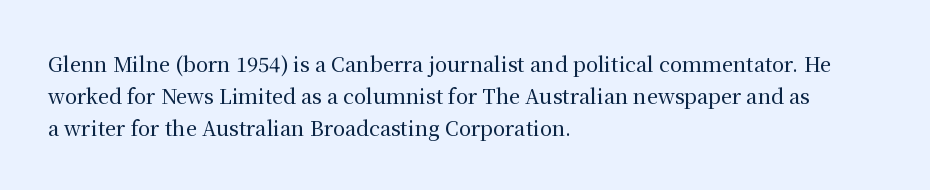
Posture: straight, roman, zero tilt. The ragged edge is on the right, which tells us the setting is flush left. The words here are not underlined. Inter-character spacing is left at the font's built-in metrics. What's the leading like? Ordinary, nothing unusual.
